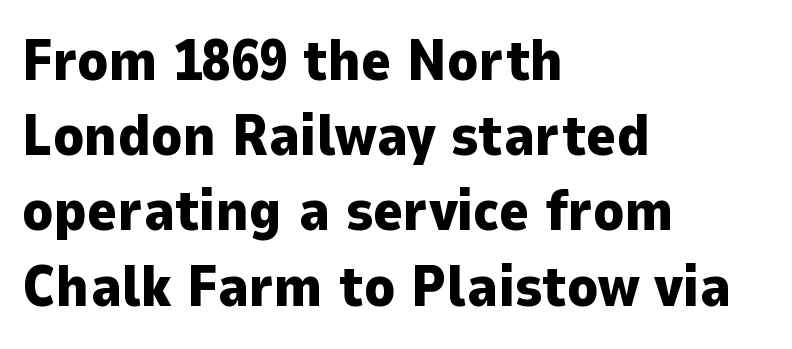
{"serif": "no", "italic": "no", "bold": "yes", "weight": "heavy", "width": "normal", "stroke_contrast": "low", "x_height": "medium", "monospaced": "no", "underline": "no", "align": "left", "line_spacing": "normal", "line_spacing_ratio": 1.32, "letter_spacing": "normal", "letter_spacing_em": 0.0, "glyph_px": 57}
